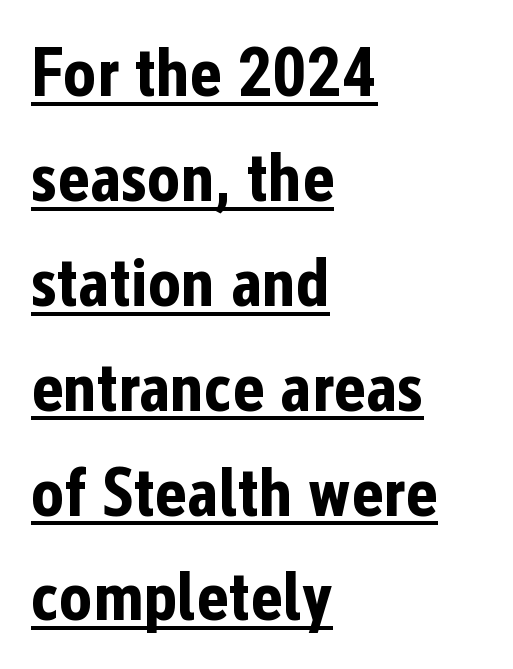
The block of text has a typical density, with ordinary space between rows. No feet cap the strokes, marking this as sans-serif type. Chunky letters — that's bold for sure. In terms of posture, this sample is upright. Every word sits above its own underline.
